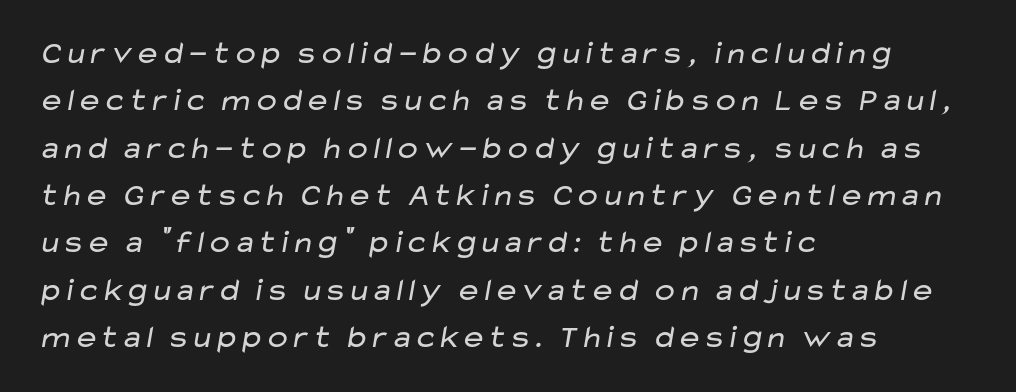
{"serif": "no", "bold": "no", "weight": "regular", "width": "wide", "stroke_contrast": "low", "x_height": "medium", "monospaced": "no", "underline": "no", "align": "left", "line_spacing": "normal", "line_spacing_ratio": 1.48, "letter_spacing": "normal", "letter_spacing_em": 0.0, "glyph_px": 32}
